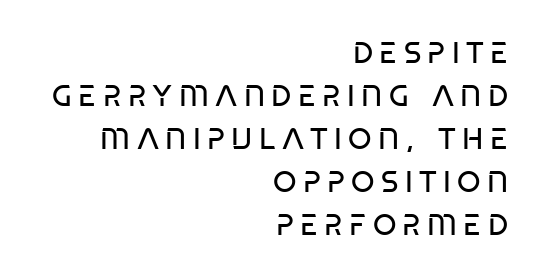
{"serif": "no", "italic": "no", "bold": "no", "weight": "regular", "width": "condensed", "stroke_contrast": "low", "x_height": "large", "monospaced": "no", "underline": "no", "align": "right", "line_spacing": "normal", "line_spacing_ratio": 1.43, "letter_spacing": "wide", "letter_spacing_em": 0.21, "glyph_px": 30}
